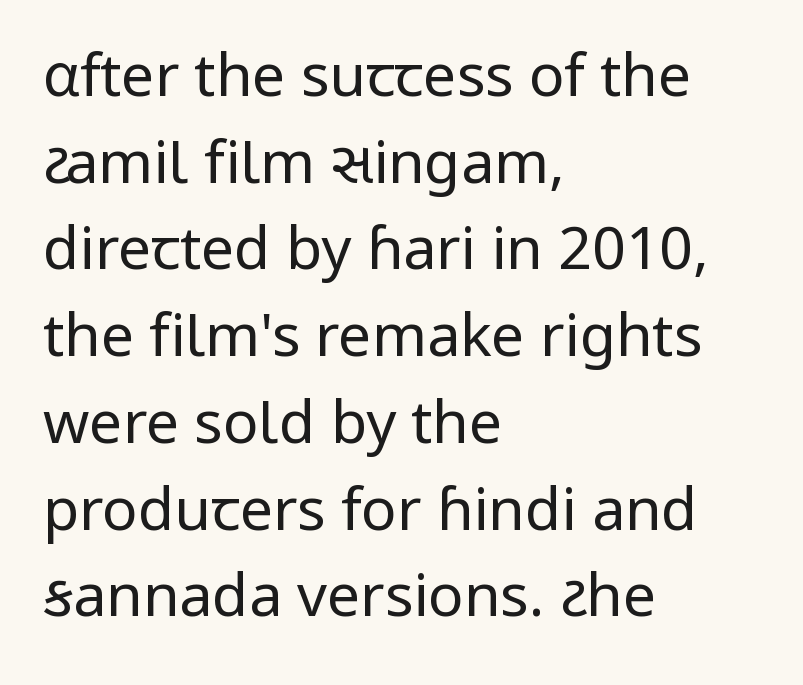
Q: Is the text bold? A: No.
Q: Is the text italic (slanted)? A: No, it is upright.
Q: Is the typeface a serif or a sans-serif typeface? A: Sans-serif.
Q: Is the text underlined? A: No.
Q: How is the paragraph aligned? A: Left-aligned.
Q: Is the spacing between letters normal or unusually wide? A: Normal.
Q: Is the spacing between lines tight, normal or loose? A: Normal.
Q: Width (condensed, normal, or wide)? A: Normal.
Q: Stroke contrast? A: Low.
Q: x-height? A: Medium.
Q: Monospaced? A: No.
